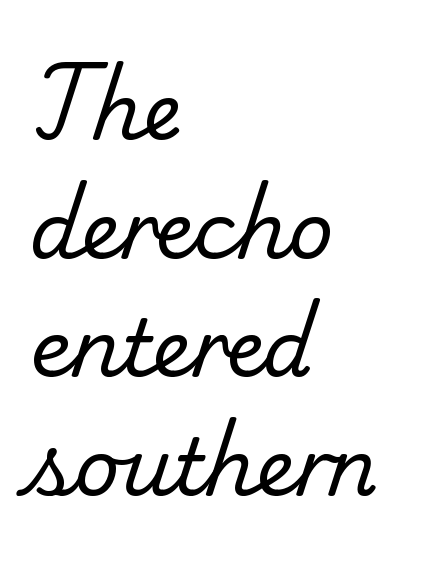
Regular leading. The words here are not underlined. Each letter's strokes conclude with small projecting serifs. The rendering anchors every line to the left-hand side. Look at the tracking — it's just the regular setting, nothing added.
